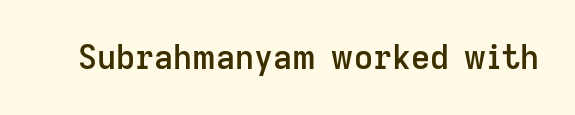
{"serif": "no", "italic": "no", "bold": "semi", "weight": "semibold", "width": "normal", "stroke_contrast": "low", "x_height": "medium", "monospaced": "no", "underline": "no", "letter_spacing": "normal", "letter_spacing_em": 0.0, "glyph_px": 33}
